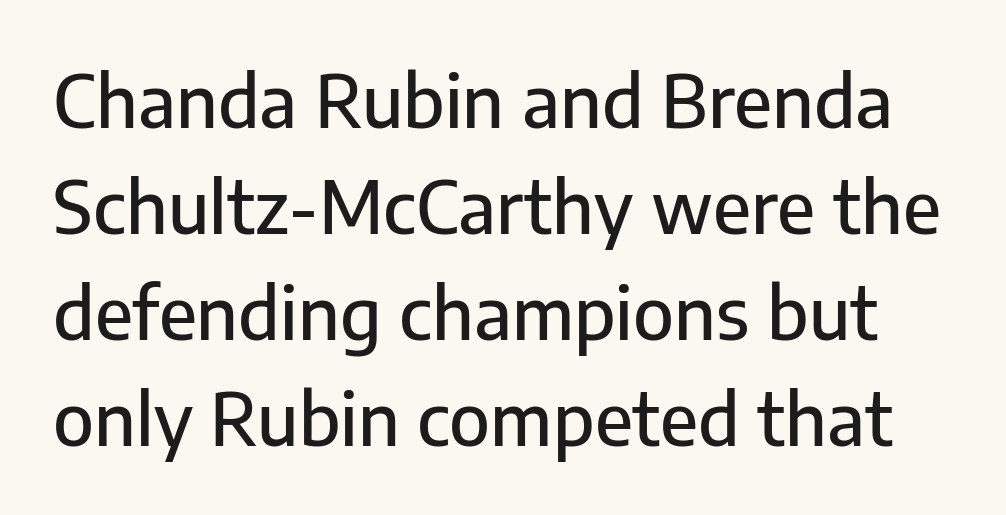
Serif or sans? Sans — the stroke terminals are bare. Default kerning and tracking; the words read as compact shapes. Posture: straight, roman, zero tilt. Character widths vary here, with narrow letters taking less room than wide ones. Each row of text sits above clean, open space.
